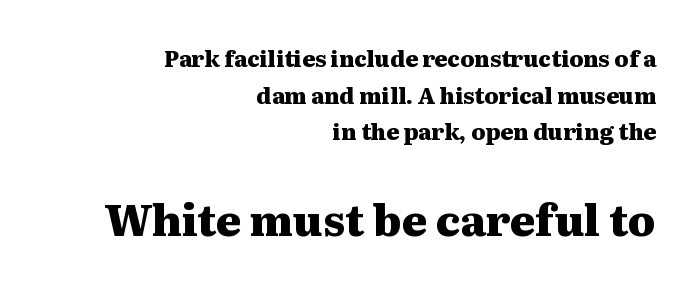
I'd call this a serif setting — the letters wear small feet. Varying glyph widths throughout — classic text-font behaviour. Compared with typical body copy, the letter spacing here is the same. A roman cut, with each character standing at attention. The lines sit at an ordinary, default distance from one another.
